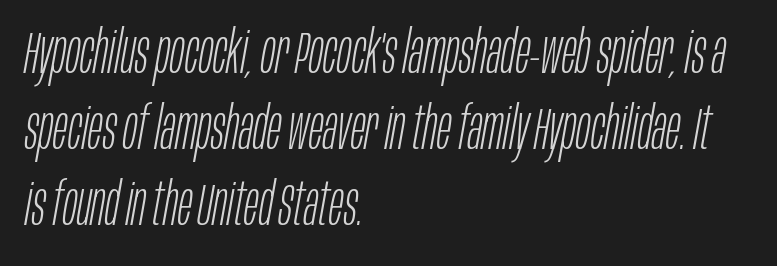
{"italic": "yes", "lean": "right", "slant_degrees": 10, "bold": "no", "weight": "light", "width": "condensed", "stroke_contrast": "low", "x_height": "large", "monospaced": "no", "underline": "no", "align": "left", "line_spacing": "normal", "line_spacing_ratio": 1.27, "letter_spacing": "normal", "letter_spacing_em": 0.0, "glyph_px": 60}
